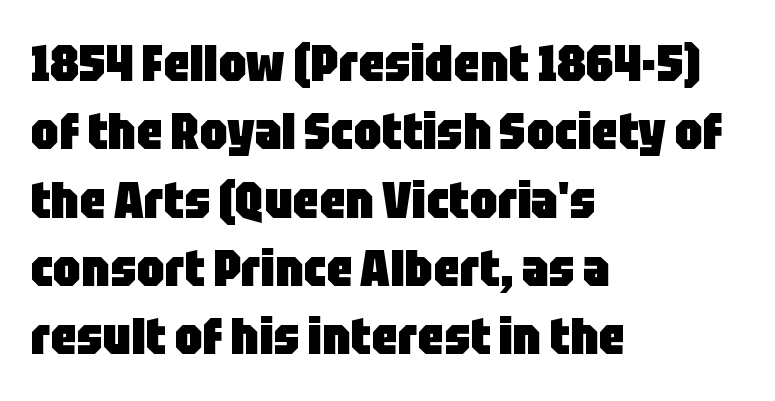
Caption: bold face, heavy strokes. Spacing verdict: proportional, widths tailored to each character. Vertically, the passage feels balanced, rows spaced as you'd expect. The specimen reads as upright at a glance. Just letters on the line, the space beneath them empty.
